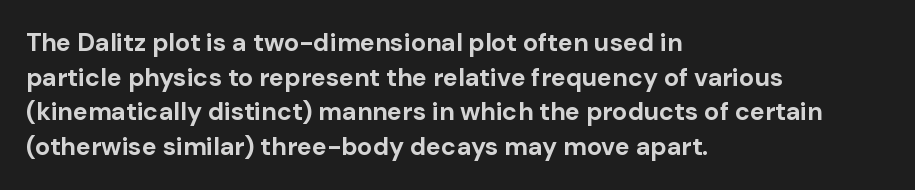
{"italic": "no", "bold": "yes", "underline": "no", "align": "left", "line_spacing": "normal", "line_spacing_ratio": 1.39, "letter_spacing": "normal", "letter_spacing_em": 0.0, "glyph_px": 25}
